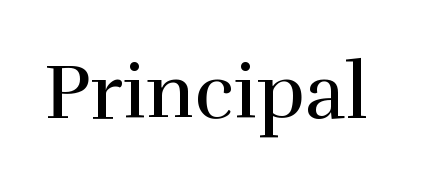
The characters are drawn with everyday or finer stroke widths. These lines keep a tight, regular rhythm from letter to letter. Descender tails drop into unmarked territory. These lines are rendered in a variable-pitch font.
